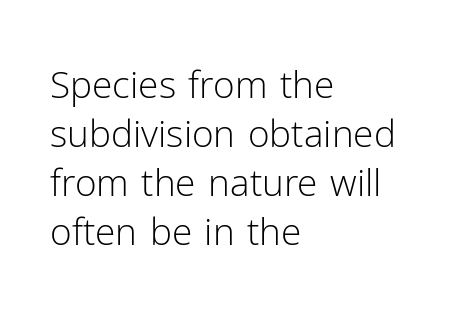
The image shows 37 px light sans-serif type, upright; set left-aligned, normal line spacing (1.32x), normal letter spacing, not underlined; low stroke contrast and a medium x-height.
